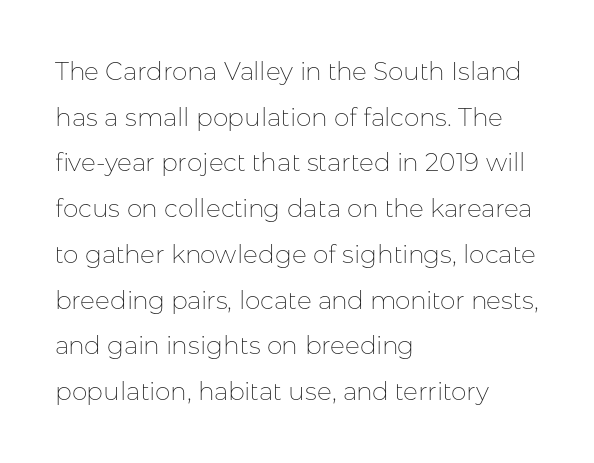
{"italic": "no", "bold": "no", "underline": "no", "align": "left", "line_spacing_ratio": 1.83, "letter_spacing": "normal", "letter_spacing_em": 0.0, "glyph_px": 25}
